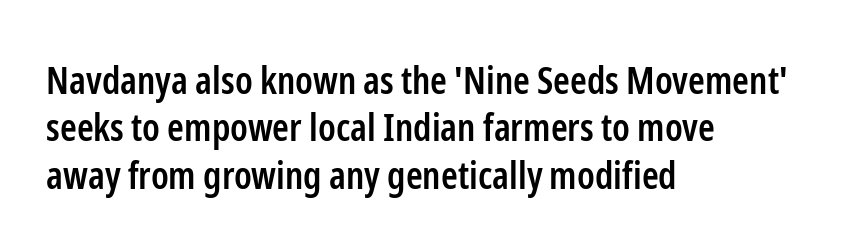
{"serif": "no", "italic": "no", "bold": "semi", "weight": "semibold", "width": "condensed", "stroke_contrast": "low", "x_height": "medium", "monospaced": "no", "underline": "no", "align": "left", "line_spacing": "normal", "line_spacing_ratio": 1.25, "letter_spacing": "normal", "letter_spacing_em": 0.0, "glyph_px": 38}
